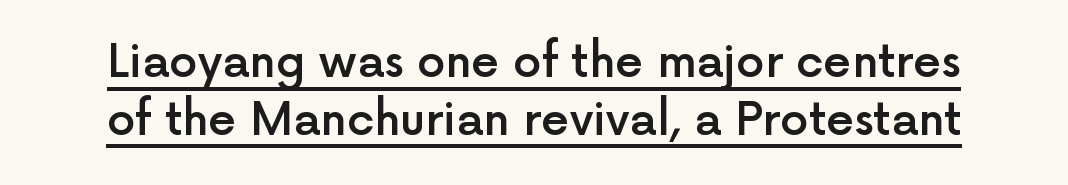
{"serif": "no", "italic": "no", "bold": "semi", "weight": "semibold", "width": "normal", "x_height": "medium", "monospaced": "no", "underline": "yes", "line_spacing": "normal", "line_spacing_ratio": 1.28, "letter_spacing": "normal", "letter_spacing_em": 0.0, "glyph_px": 45}
